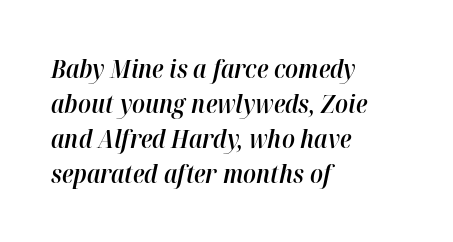
The image shows 25 px text type, italic (leaning right); set left-aligned, normal line spacing (1.4x), normal letter spacing, not underlined.
